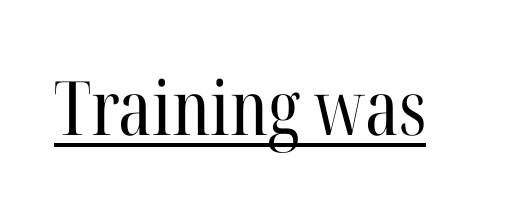
{"serif": "yes", "italic": "no", "bold": "no", "weight": "regular", "width": "condensed", "stroke_contrast": "high", "x_height": "medium", "monospaced": "no", "underline": "yes", "letter_spacing": "normal", "letter_spacing_em": 0.0, "glyph_px": 75}
